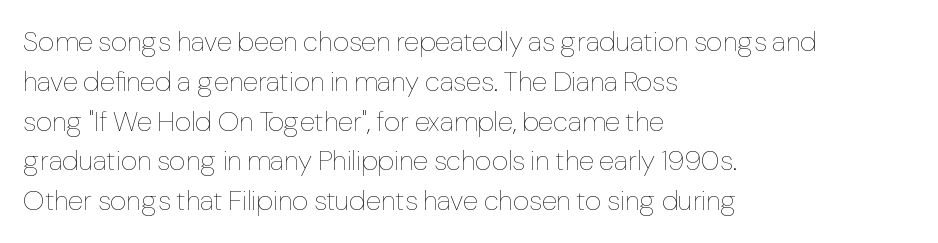
The image shows 28 px thin type, upright; set left-aligned, normal line spacing (1.42x), normal letter spacing, not underlined; low stroke contrast and a medium x-height.
